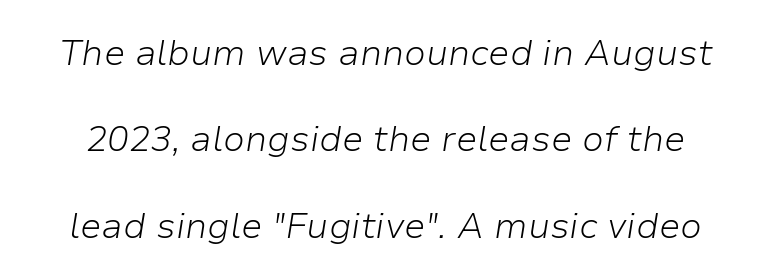
{"italic": "yes", "lean": "right", "slant_degrees": 9, "bold": "no", "weight": "light", "width": "normal", "stroke_contrast": "low", "x_height": "medium", "monospaced": "no", "underline": "no", "line_spacing": "loose", "line_spacing_ratio": 2.4, "letter_spacing": "normal", "letter_spacing_em": 0.0, "glyph_px": 36}
